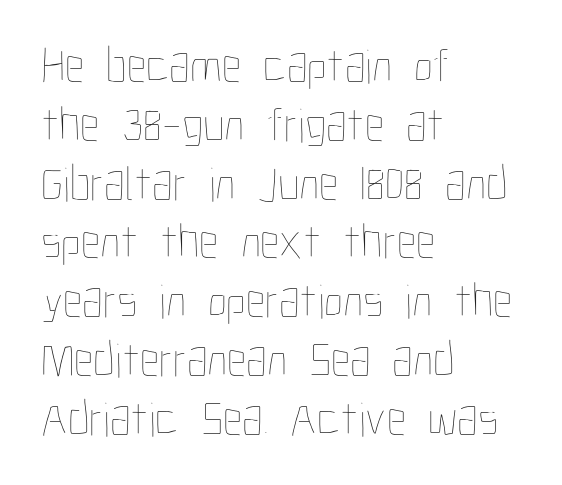
Q: Is the text bold? A: No.
Q: Is the text italic (slanted)? A: No, it is upright.
Q: Is the text underlined? A: No.
Q: How is the paragraph aligned? A: Left-aligned.
Q: Is the spacing between letters normal or unusually wide? A: Normal.
Q: Width (condensed, normal, or wide)? A: Condensed.
Q: Stroke contrast? A: Low.
Q: x-height? A: Medium.
Q: Monospaced? A: No.
